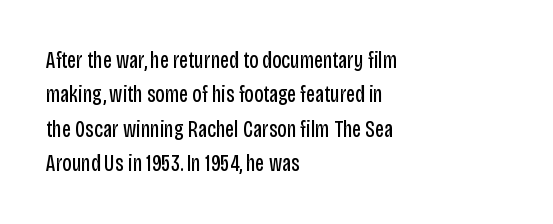
Q: Is the text bold? A: No.
Q: Is the text italic (slanted)? A: No, it is upright.
Q: Is the text underlined? A: No.
Q: How is the paragraph aligned? A: Left-aligned.
Q: Is the spacing between letters normal or unusually wide? A: Normal.
Q: Is the spacing between lines tight, normal or loose? A: Normal.
